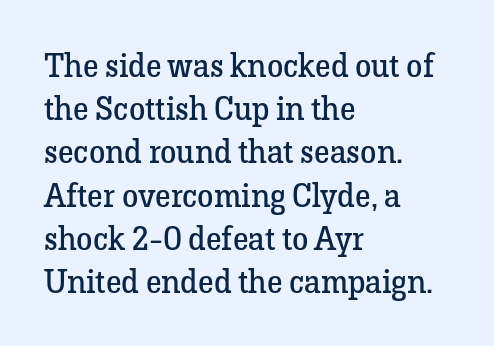
The image shows 33 px regular-weight serif type, upright; set left-aligned, normal line spacing (1.31x), normal letter spacing, not underlined; low stroke contrast and a medium x-height.
